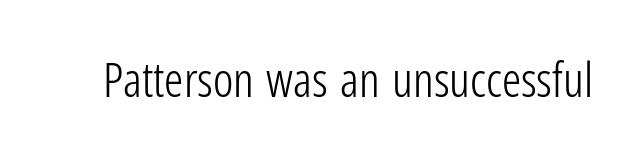
Q: Is the text bold? A: No.
Q: Is the text italic (slanted)? A: No, it is upright.
Q: Is the typeface a serif or a sans-serif typeface? A: Sans-serif.
Q: Is the text underlined? A: No.
Q: Is the spacing between letters normal or unusually wide? A: Normal.
Q: Width (condensed, normal, or wide)? A: Condensed.
Q: Stroke contrast? A: Low.
Q: x-height? A: Medium.
Q: Monospaced? A: No.
